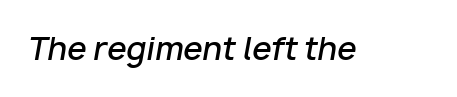
Q: Is the text bold? A: Semi-bold.
Q: Is the text italic (slanted)? A: Yes, it leans right by about 10 degrees.
Q: Is the text underlined? A: No.
Q: Is the spacing between letters normal or unusually wide? A: Normal.
Q: Width (condensed, normal, or wide)? A: Normal.
Q: Stroke contrast? A: Low.
Q: x-height? A: Medium.
Q: Monospaced? A: No.
